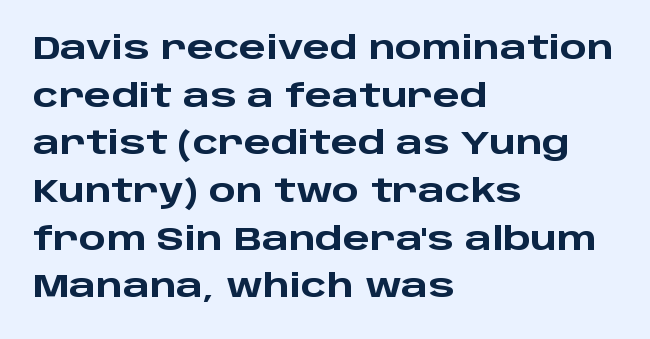
The image shows 32 px heavy, wide sans-serif type, upright; set left-aligned, normal line spacing (1.49x), normal letter spacing, not underlined; low stroke contrast and a large x-height.
